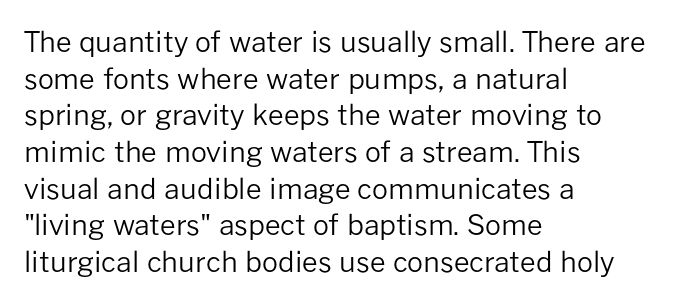
{"serif": "no", "italic": "no", "bold": "no", "weight": "regular", "width": "normal", "stroke_contrast": "low", "x_height": "medium", "monospaced": "no", "underline": "no", "align": "left", "line_spacing": "normal", "line_spacing_ratio": 1.31, "letter_spacing": "normal", "letter_spacing_em": 0.0, "glyph_px": 28}
